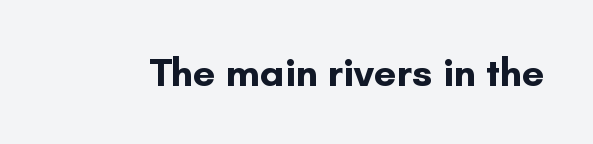
Q: Is the text bold? A: Yes.
Q: Is the text italic (slanted)? A: No, it is upright.
Q: Is the typeface a serif or a sans-serif typeface? A: Sans-serif.
Q: Is the text underlined? A: No.
Q: Is the spacing between letters normal or unusually wide? A: Normal.
Q: Width (condensed, normal, or wide)? A: Normal.
Q: Stroke contrast? A: Low.
Q: x-height? A: Small.
Q: Monospaced? A: No.
